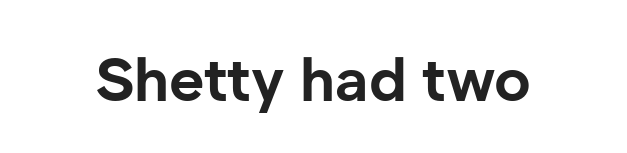
Q: Is the text bold? A: Yes.
Q: Is the text italic (slanted)? A: No, it is upright.
Q: Is the typeface a serif or a sans-serif typeface? A: Sans-serif.
Q: Is the text underlined? A: No.
Q: Is the spacing between letters normal or unusually wide? A: Normal.
Q: Width (condensed, normal, or wide)? A: Normal.
Q: Stroke contrast? A: Low.
Q: x-height? A: Medium.
Q: Monospaced? A: No.
